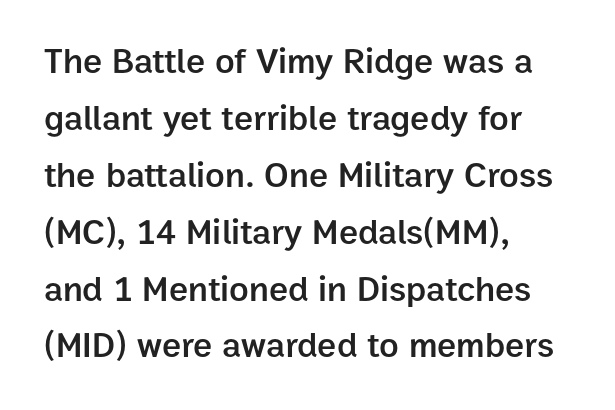
Q: Is the text bold? A: Semi-bold.
Q: Is the text italic (slanted)? A: No, it is upright.
Q: Is the typeface a serif or a sans-serif typeface? A: Sans-serif.
Q: Is the text underlined? A: No.
Q: How is the paragraph aligned? A: Left-aligned.
Q: Is the spacing between letters normal or unusually wide? A: Normal.
Q: Is the spacing between lines tight, normal or loose? A: Normal.
Q: Width (condensed, normal, or wide)? A: Normal.
Q: Stroke contrast? A: Low.
Q: x-height? A: Medium.
Q: Monospaced? A: No.
